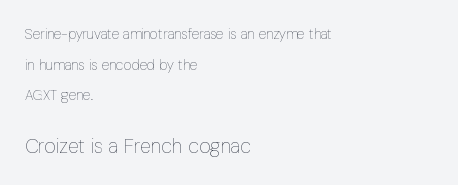
{"italic": "no", "bold": "no", "underline": "no", "align": "left", "line_spacing": "loose", "line_spacing_ratio": 2.19, "letter_spacing": "normal", "letter_spacing_em": 0.0, "larger_block": "second", "size_ratio": 1.43, "glyph_px": 20}
